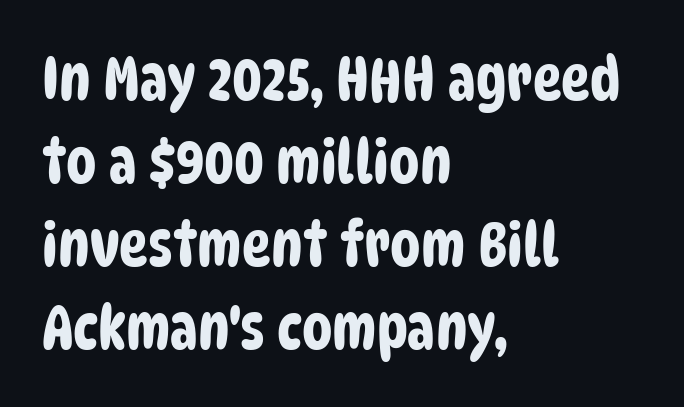
{"serif": "no", "width": "condensed", "stroke_contrast": "low", "x_height": "large", "monospaced": "no", "underline": "no", "align": "left", "line_spacing": "normal", "line_spacing_ratio": 1.36, "letter_spacing": "normal", "letter_spacing_em": 0.0, "glyph_px": 61}
